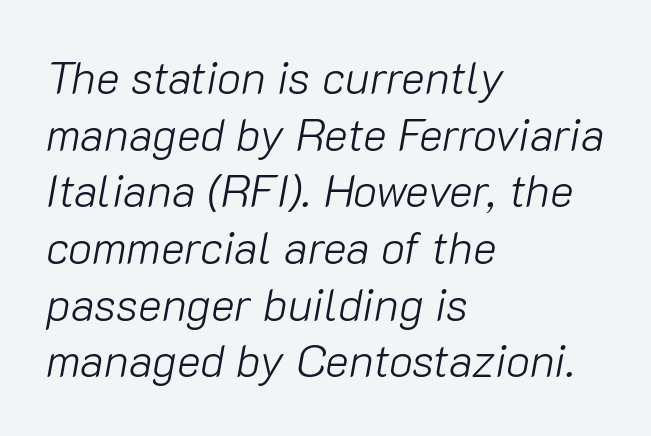
The image shows 45 px light type, italic (leaning right); set left-aligned, normal line spacing (1.26x), normal letter spacing, not underlined; low stroke contrast and a medium x-height.
